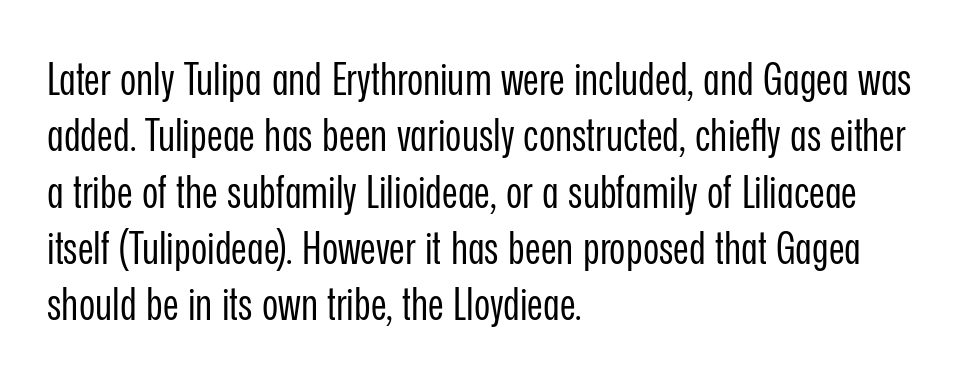
{"serif": "no", "italic": "no", "bold": "no", "weight": "regular", "width": "condensed", "stroke_contrast": "low", "x_height": "medium", "monospaced": "no", "underline": "no", "align": "left", "line_spacing": "normal", "line_spacing_ratio": 1.28, "letter_spacing": "normal", "letter_spacing_em": 0.0, "glyph_px": 44}
